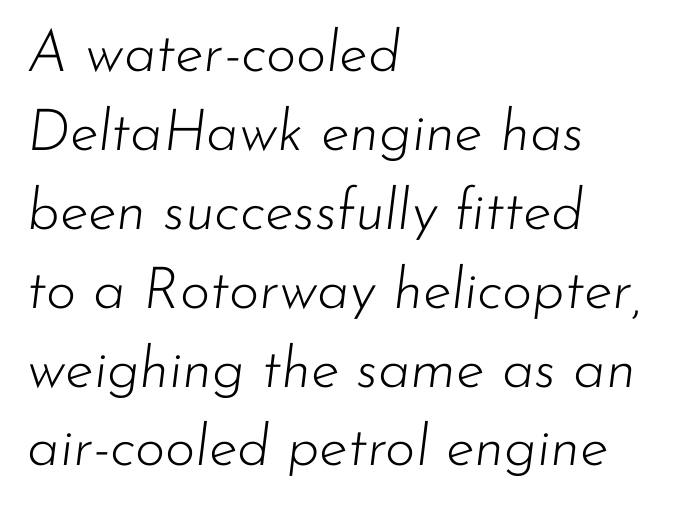
The image shows 58 px light type, italic (leaning right); set left-aligned, normal line spacing (1.36x), normal letter spacing, not underlined; low stroke contrast and a small x-height.
